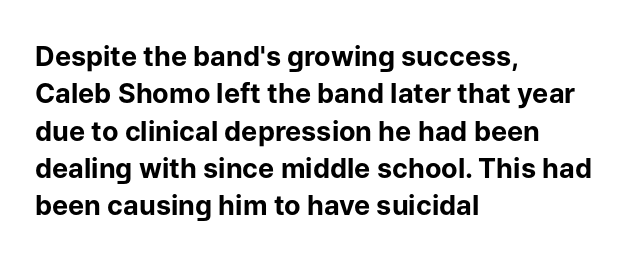
It's the straight-up-and-down kind of type. The lines are quadded left. Letter spacing: default. Rule under the text: the space is simply empty. The space between consecutive lines is moderate. Notice how thick the strokes are: this is what a full bold looks like.
